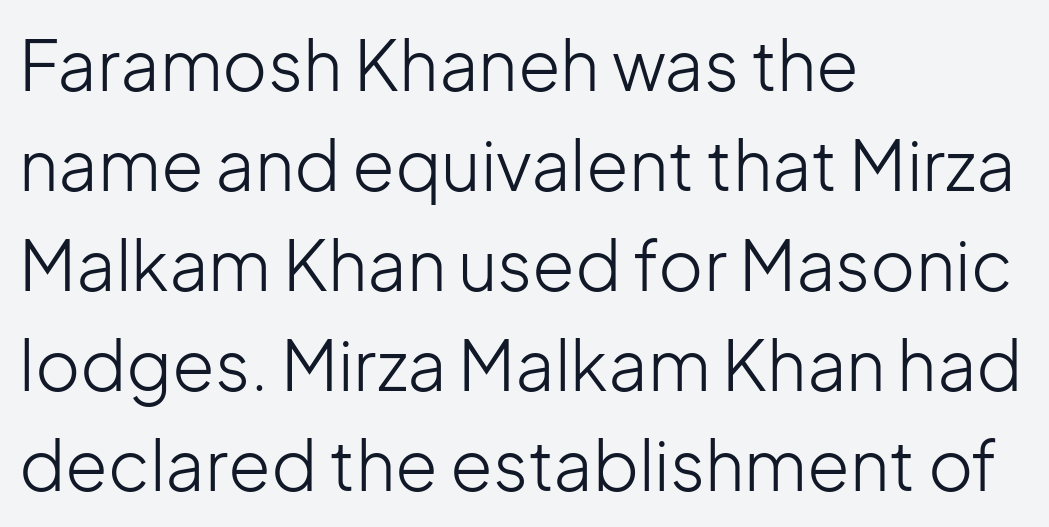
{"serif": "no", "italic": "no", "bold": "no", "weight": "light", "width": "normal", "stroke_contrast": "low", "x_height": "medium", "monospaced": "no", "underline": "no", "align": "left", "line_spacing": "normal", "line_spacing_ratio": 1.45, "letter_spacing": "normal", "letter_spacing_em": 0.0, "glyph_px": 69}
